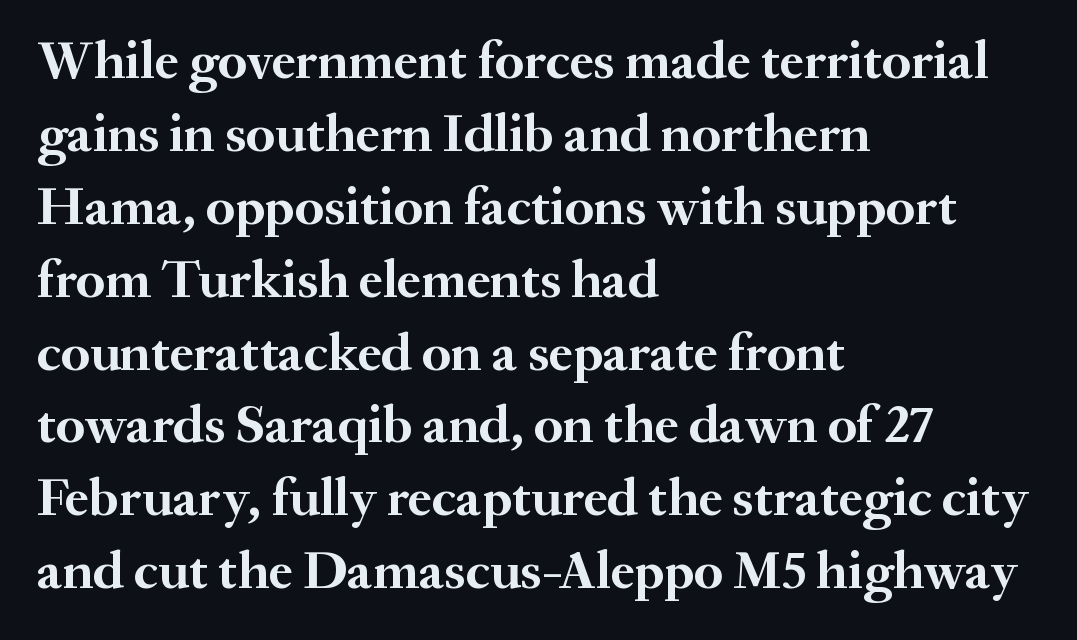
{"serif": "yes", "italic": "no", "bold": "yes", "weight": "semibold", "width": "normal", "stroke_contrast": "medium", "x_height": "small", "monospaced": "no", "underline": "no", "align": "left", "line_spacing": "normal", "line_spacing_ratio": 1.35, "letter_spacing": "normal", "letter_spacing_em": 0.0, "glyph_px": 54}
